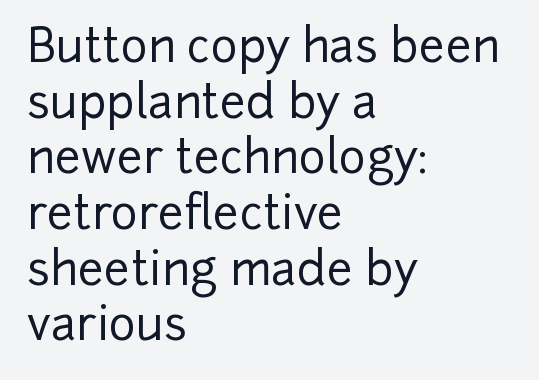
The compositor pushed each line to the left boundary. This is sans-serif lettering, the kind often seen on screens and signage. Every stem runs plumb, perpendicular to the baseline. The area under the type is left untouched.
